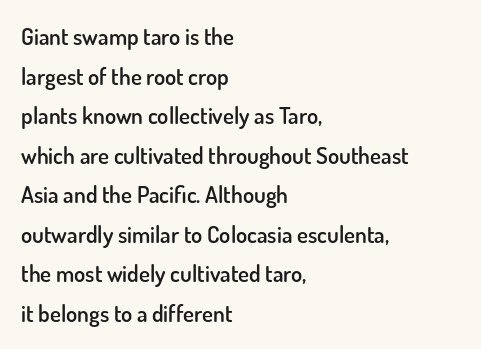
Unlike italic type, these characters show no tilt at all. Layout note: lines flush left. How are the letters spaced? Ordinarily, with no added tracking. The string is rendered with underlining switched off.
